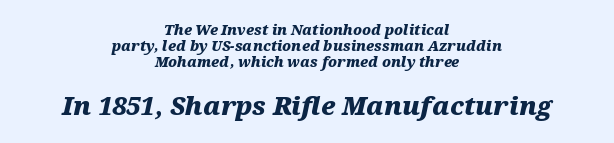
{"italic": "yes", "lean": "right", "slant_degrees": 12, "bold": "yes", "underline": "no", "align": "center", "line_spacing": "tight", "line_spacing_ratio": 1.14, "letter_spacing": "normal", "letter_spacing_em": 0.0, "larger_block": "second", "size_ratio": 1.79, "glyph_px": 25}
